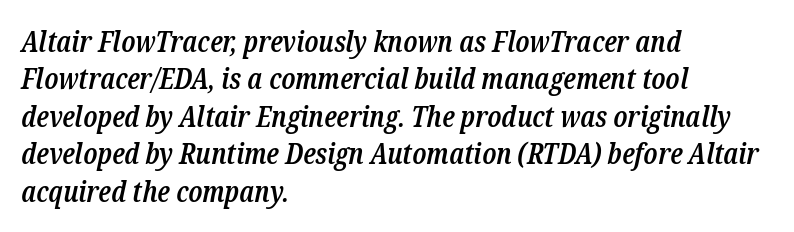
The image shows 29 px semibold, condensed serif type, italic (leaning right); set left-aligned, normal line spacing (1.29x), normal letter spacing, not underlined; low stroke contrast and a medium x-height.
